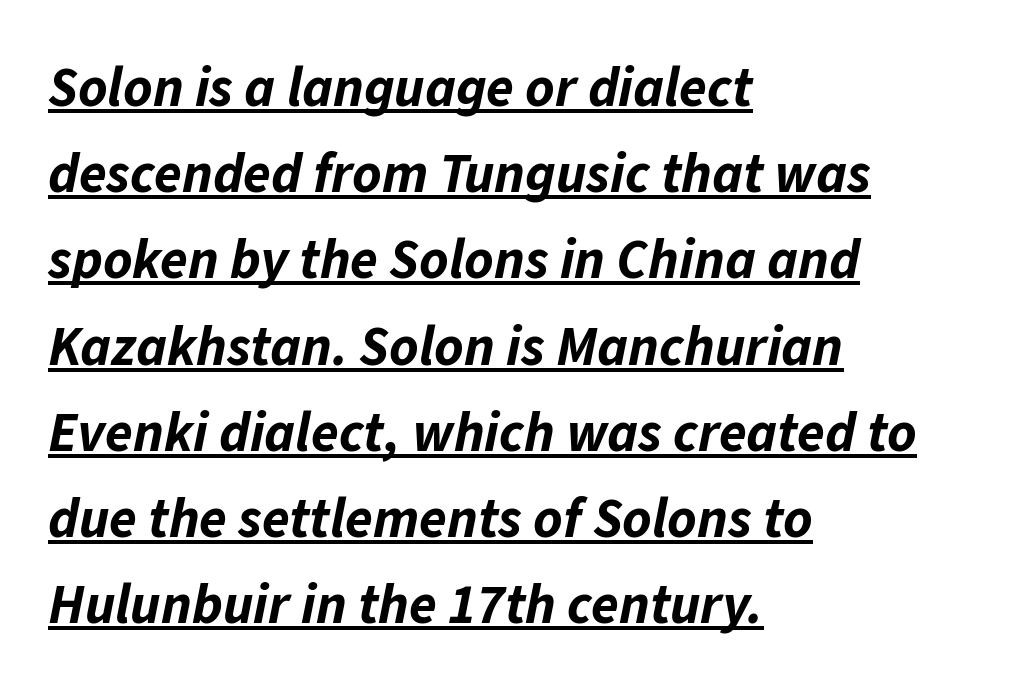
{"italic": "yes", "lean": "right", "slant_degrees": 11, "bold": "yes", "weight": "bold", "width": "normal", "stroke_contrast": "low", "x_height": "medium", "monospaced": "no", "underline": "yes", "align": "left", "line_spacing": "normal", "line_spacing_ratio": 1.54, "letter_spacing": "normal", "letter_spacing_em": 0.0, "glyph_px": 56}
